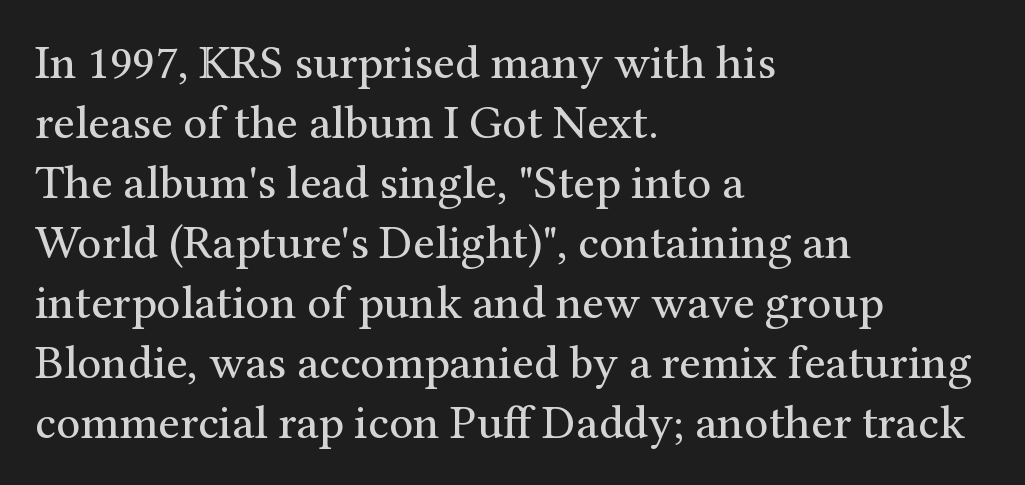
These lines are composed in type with serifs. The cut favours lightness, reaching ordinary text weight at its darkest. The space between consecutive lines is moderate. The lines in this sample share a left origin and differ only in where they stop. Posture: upright roman. The passage shown is typed in a proportional face where columns would drift.
